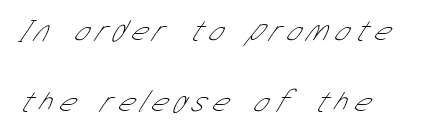
The image shows 31 px thin, condensed sans-serif type; set left-aligned, loose line spacing (2.28x), unusually wide letter spacing (+0.2 em), not underlined; low stroke contrast and a medium x-height.
